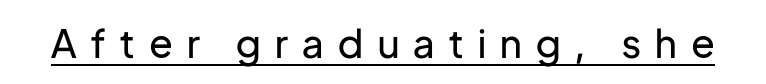
{"serif": "no", "italic": "no", "bold": "no", "weight": "regular", "width": "normal", "stroke_contrast": "low", "x_height": "medium", "monospaced": "no", "underline": "yes", "letter_spacing": "wide", "letter_spacing_em": 0.37, "glyph_px": 39}
